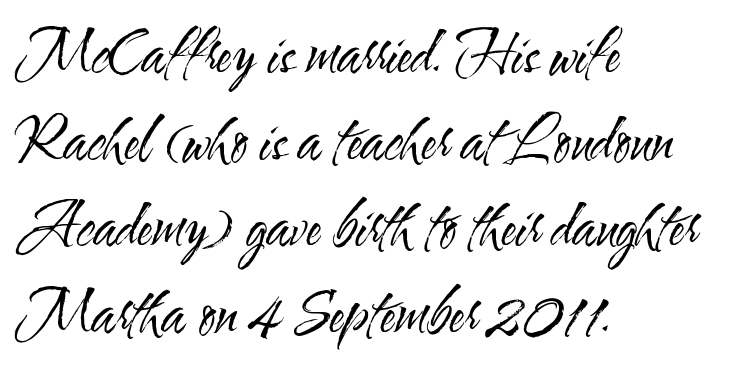
Do the characters align in a grid? No, the font is proportional. Notice how the passage keeps a crisp vertical edge on the left only. Underlining? Definitely not there. In terms of letterform style, serifs are entirely absent.
